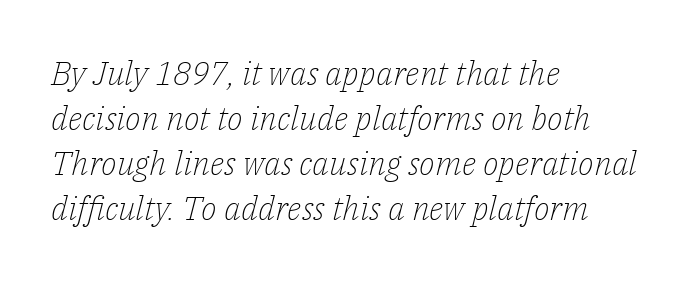
Spacing verdict: proportional, widths tailored to each character. The setting favours the left margin, as ordinary paragraphs usually do. Honestly, the letter spacing is just normal — you wouldn't notice it. Vertical stems look standard width or narrower in stroke. The typography opts for an oblique posture over an upright one.
